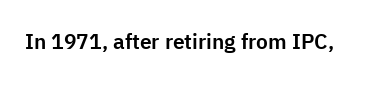
{"italic": "no", "underline": "no", "letter_spacing": "normal", "letter_spacing_em": 0.0, "glyph_px": 21}
